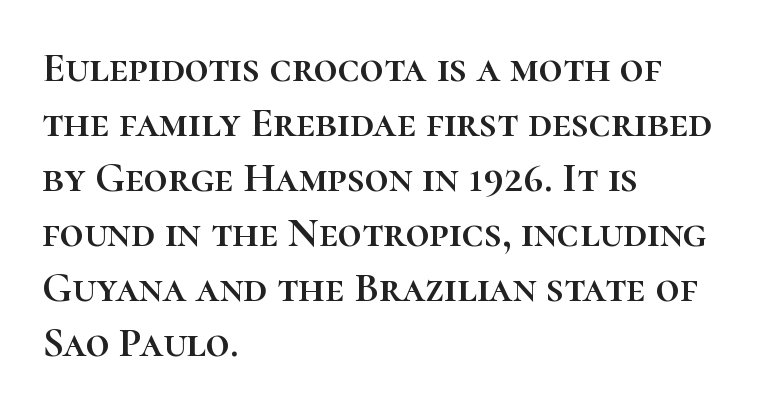
{"italic": "no", "width": "normal", "stroke_contrast": "high", "x_height": "medium", "monospaced": "no", "underline": "no", "align": "left", "line_spacing": "normal", "line_spacing_ratio": 1.31, "letter_spacing": "normal", "letter_spacing_em": 0.0, "glyph_px": 42}
